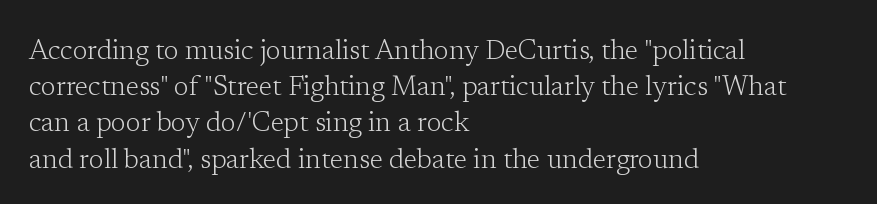
The image shows 27 px text type, upright; set left-aligned, normal line spacing (1.34x), normal letter spacing, not underlined.
